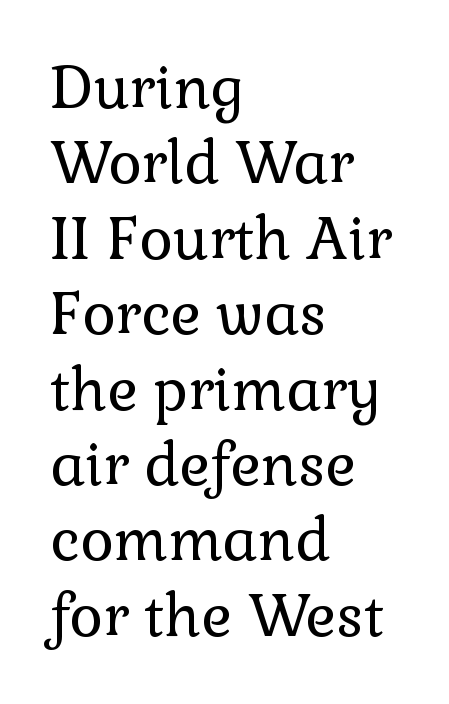
{"serif": "yes", "italic": "no", "bold": "no", "weight": "regular", "width": "normal", "stroke_contrast": "low", "x_height": "medium", "monospaced": "no", "underline": "no", "align": "left", "line_spacing": "normal", "line_spacing_ratio": 1.3, "letter_spacing": "normal", "letter_spacing_em": 0.0, "glyph_px": 58}
